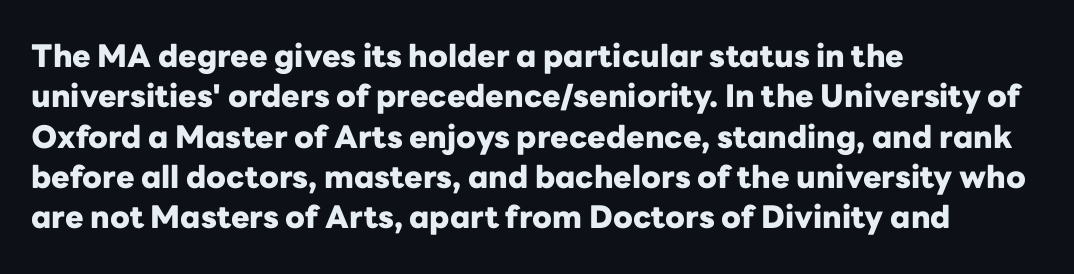
This block has exactly the height ordinary leading produces. Nothing unusual about the tracking: characters are spaced as the font intends. Unmarked baselines from the first word to the last. A sans-serif font was chosen for this passage. The passage is arranged the way most books set body copy — flush left. Think of a printed novel: that variable character pitch is what you see here.
